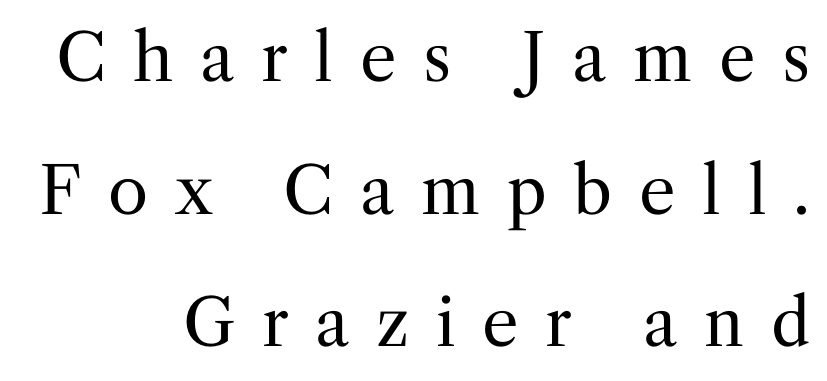
No heavy texture on the line: the type isn't bold. Beneath every word, the page is bare. Posture: upright roman. Typographically, this falls in the serif category. Is this a fixed-width face? No — the glyphs have proportional, varying widths. The line-height multiplier appears high, well above default.
